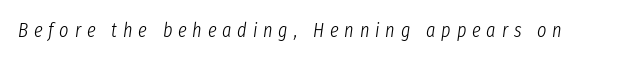
{"italic": "yes", "lean": "right", "slant_degrees": 8, "bold": "no", "underline": "no", "letter_spacing": "wide", "letter_spacing_em": 0.29, "glyph_px": 20}
